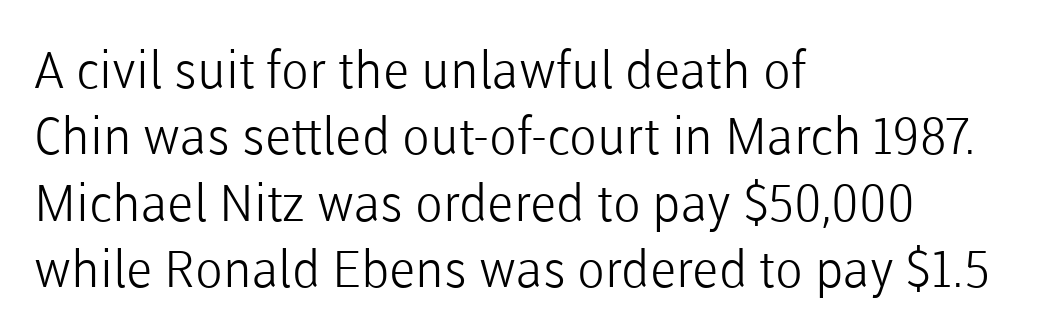
Q: Is the text bold? A: No.
Q: Is the text italic (slanted)? A: No, it is upright.
Q: Is the typeface a serif or a sans-serif typeface? A: Sans-serif.
Q: Is the text underlined? A: No.
Q: How is the paragraph aligned? A: Left-aligned.
Q: Is the spacing between letters normal or unusually wide? A: Normal.
Q: Is the spacing between lines tight, normal or loose? A: Normal.
Q: Width (condensed, normal, or wide)? A: Normal.
Q: Stroke contrast? A: Low.
Q: x-height? A: Medium.
Q: Monospaced? A: No.
